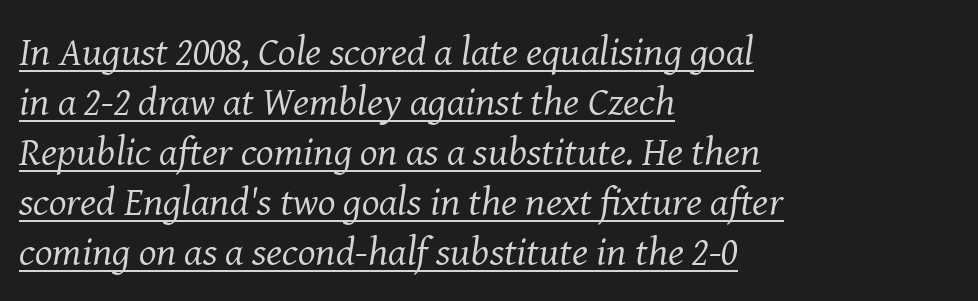
The image shows 41 px regular-weight serif type, italic (leaning right); set left-aligned, line spacing 1.22x, normal letter spacing, underlined; medium stroke contrast and a medium x-height.
